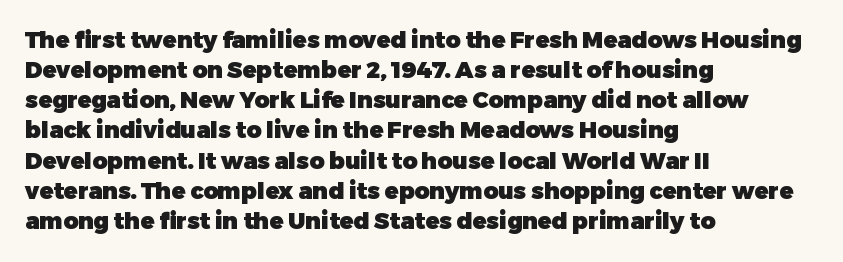
Q: Is the text bold? A: Yes.
Q: Is the text italic (slanted)? A: No, it is upright.
Q: Is the text underlined? A: No.
Q: How is the paragraph aligned? A: Left-aligned.
Q: Is the spacing between letters normal or unusually wide? A: Normal.
Q: Is the spacing between lines tight, normal or loose? A: Normal.
